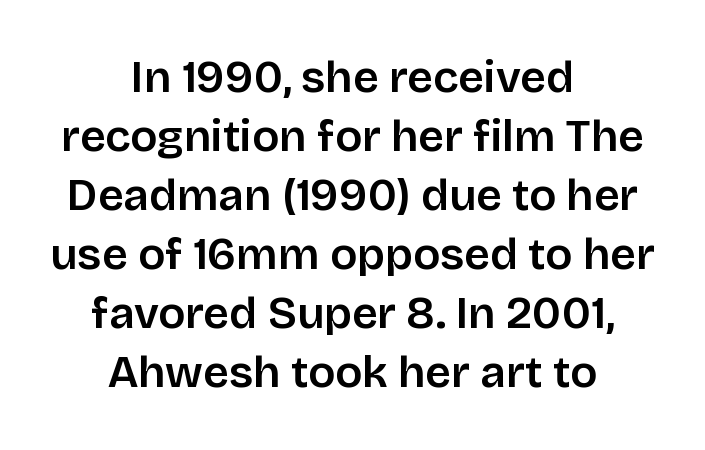
The image shows 45 px sans-serif type, upright; set centered, normal line spacing (1.31x), normal letter spacing, not underlined; low stroke contrast and a large x-height.
